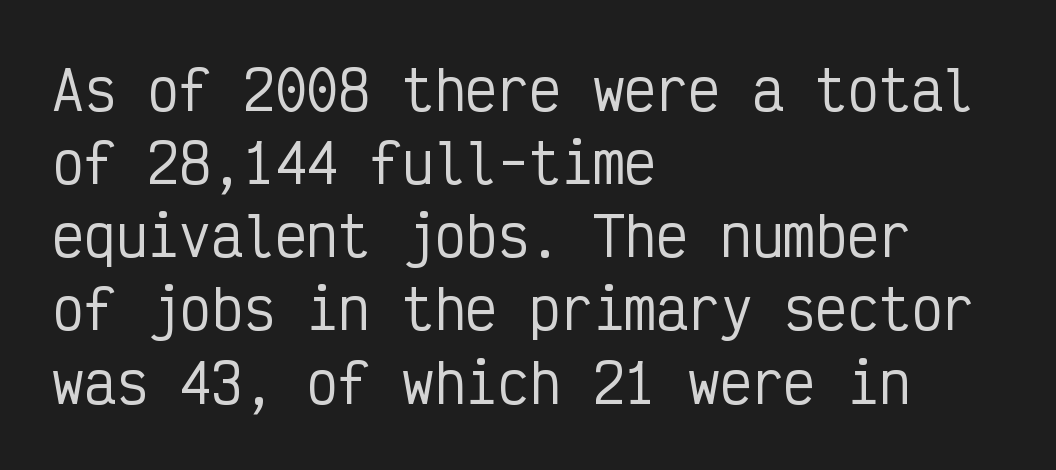
Q: Is the text italic (slanted)? A: No, it is upright.
Q: Is the typeface a serif or a sans-serif typeface? A: Sans-serif.
Q: Is the text underlined? A: No.
Q: How is the paragraph aligned? A: Left-aligned.
Q: Is the spacing between letters normal or unusually wide? A: Normal.
Q: Is the spacing between lines tight, normal or loose? A: Normal.
Q: Width (condensed, normal, or wide)? A: Condensed.
Q: Stroke contrast? A: Low.
Q: x-height? A: Medium.
Q: Monospaced? A: Yes.
